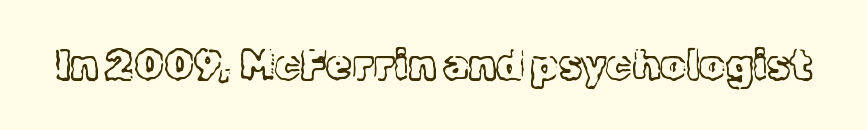
{"serif": "yes", "italic": "no", "bold": "no", "weight": "light", "width": "normal", "x_height": "medium", "monospaced": "no", "underline": "no", "letter_spacing": "normal", "letter_spacing_em": 0.0, "glyph_px": 41}
